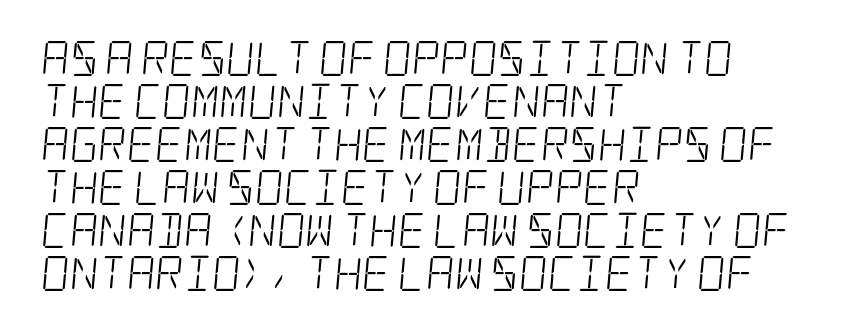
The image shows 35 px light, condensed serif type; set left-aligned, line spacing 1.23x, normal letter spacing, not underlined; low stroke contrast and a large x-height.
